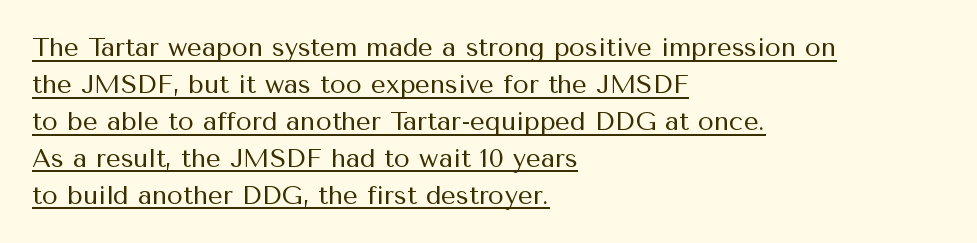
The image shows 26 px text type, upright; set left-aligned, normal line spacing (1.42x), normal letter spacing, underlined.
